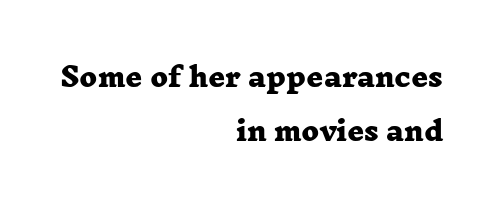
The image shows 26 px bold type; set right-aligned, loose line spacing (2.06x), normal letter spacing, not underlined.
